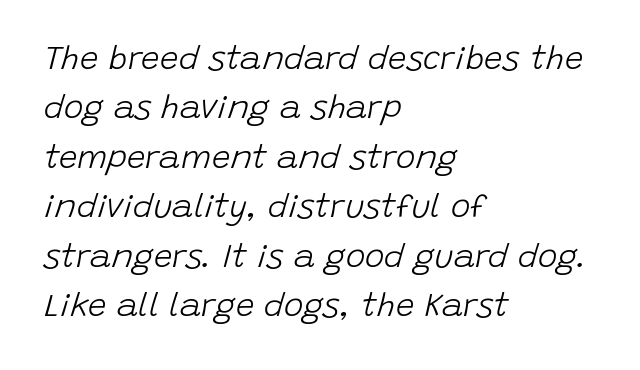
The specimen omits any rule beneath the text block's lines. Compared with a centered layout, this one pins lines to the left instead. Is this a heavy cut? Hardly; it is regular or lighter. The designer left line spacing at the default. The specimen reads as italic at a glance.
